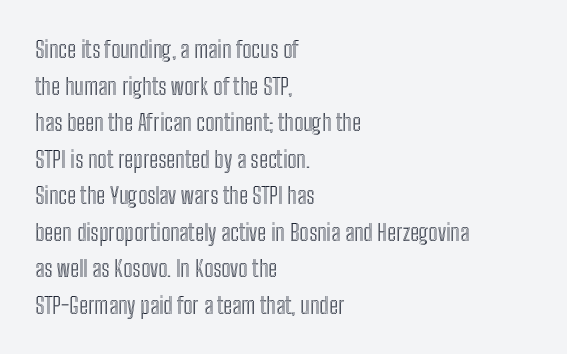
Rendered with straight, roman letterforms. Notice how the passage keeps a crisp vertical edge on the left only. A typesetter would call this leading conventional body-copy spacing. Is the letter spacing exaggerated? No — it looks like the ordinary default.
